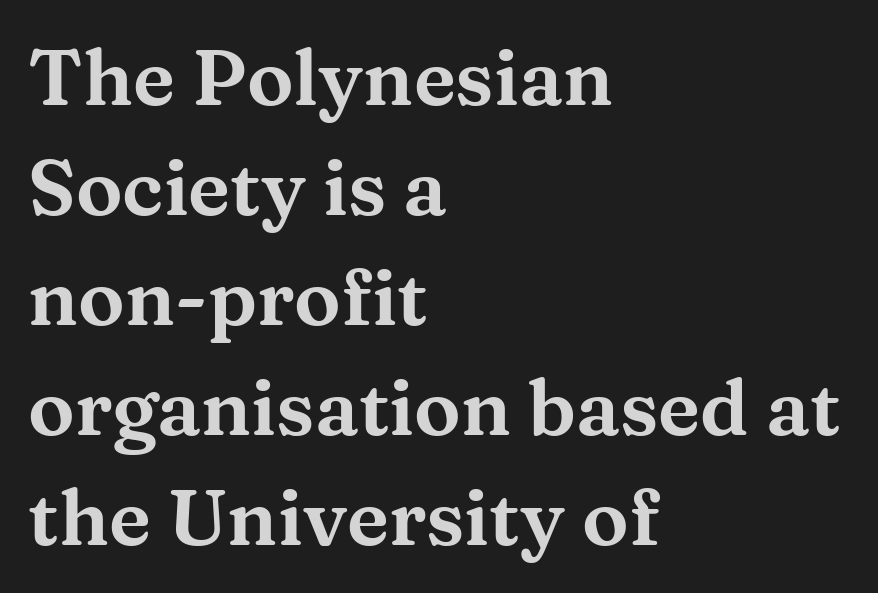
Q: Is the text italic (slanted)? A: No, it is upright.
Q: Is the typeface a serif or a sans-serif typeface? A: Serif.
Q: Is the text underlined? A: No.
Q: How is the paragraph aligned? A: Left-aligned.
Q: Is the spacing between letters normal or unusually wide? A: Normal.
Q: Is the spacing between lines tight, normal or loose? A: Normal.
Q: Width (condensed, normal, or wide)? A: Wide.
Q: Stroke contrast? A: Medium.
Q: x-height? A: Medium.
Q: Monospaced? A: No.
